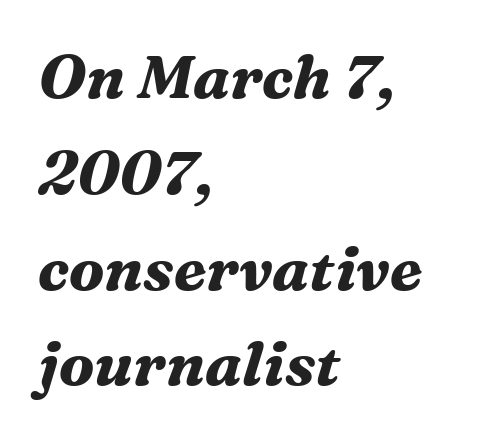
{"serif": "yes", "italic": "yes", "lean": "right", "slant_degrees": 16, "bold": "yes", "weight": "bold", "width": "normal", "stroke_contrast": "medium", "x_height": "medium", "monospaced": "no", "underline": "no", "align": "left", "line_spacing": "normal", "line_spacing_ratio": 1.57, "letter_spacing": "normal", "letter_spacing_em": 0.0, "glyph_px": 61}
